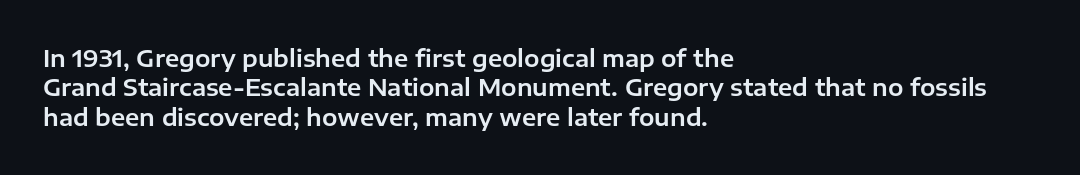
{"italic": "no", "underline": "no", "align": "left", "line_spacing": "normal", "line_spacing_ratio": 1.28, "letter_spacing": "normal", "letter_spacing_em": 0.0, "glyph_px": 23}
